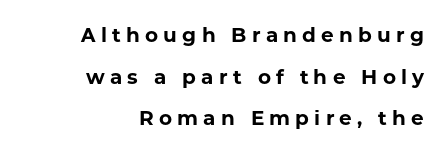
Descenders are the only things crossing below the line. The passage is arranged like a letterhead date or caption credit — flush right. Quick note: interline space is abundant. The specimen reads as upright at a glance.
